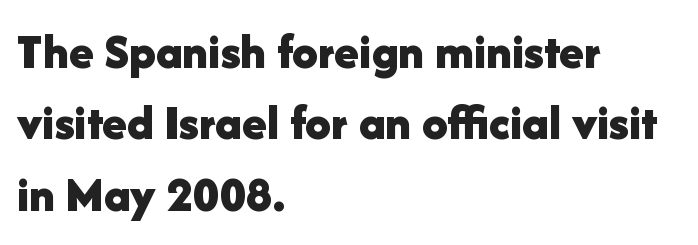
Style check: upright. Looks like regular typesetting: each glyph gets only the width it needs. One glance says typical: line gaps are just what's usual. This sample uses plain, unmodified letter spacing. Bare-footed words on every line. One-word summary of the alignment: left.
